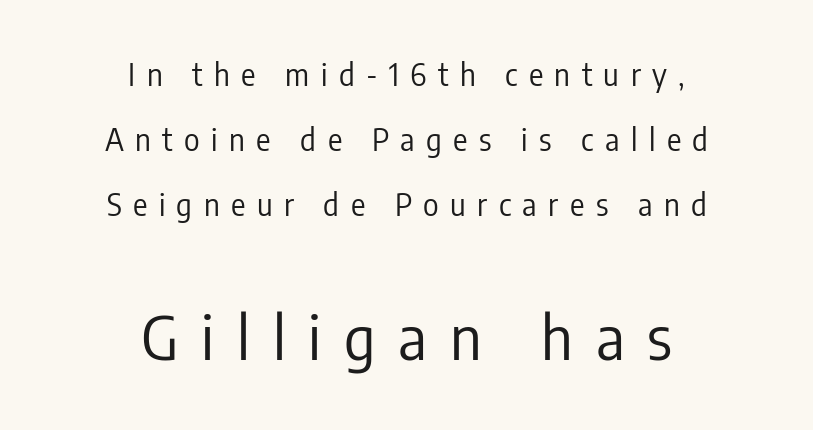
{"serif": "no", "italic": "no", "bold": "no", "weight": "regular", "width": "condensed", "stroke_contrast": "low", "x_height": "medium", "monospaced": "no", "underline": "no", "align": "center", "line_spacing": "loose", "line_spacing_ratio": 2.17, "letter_spacing": "wide", "letter_spacing_em": 0.38, "larger_block": "second", "size_ratio": 2.0, "glyph_px": 60}
